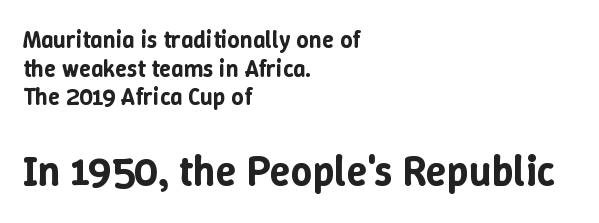
{"italic": "no", "width": "normal", "stroke_contrast": "low", "x_height": "medium", "monospaced": "no", "underline": "no", "align": "left", "line_spacing_ratio": 1.19, "letter_spacing": "normal", "letter_spacing_em": 0.0, "larger_block": "second", "size_ratio": 1.75, "glyph_px": 42}
